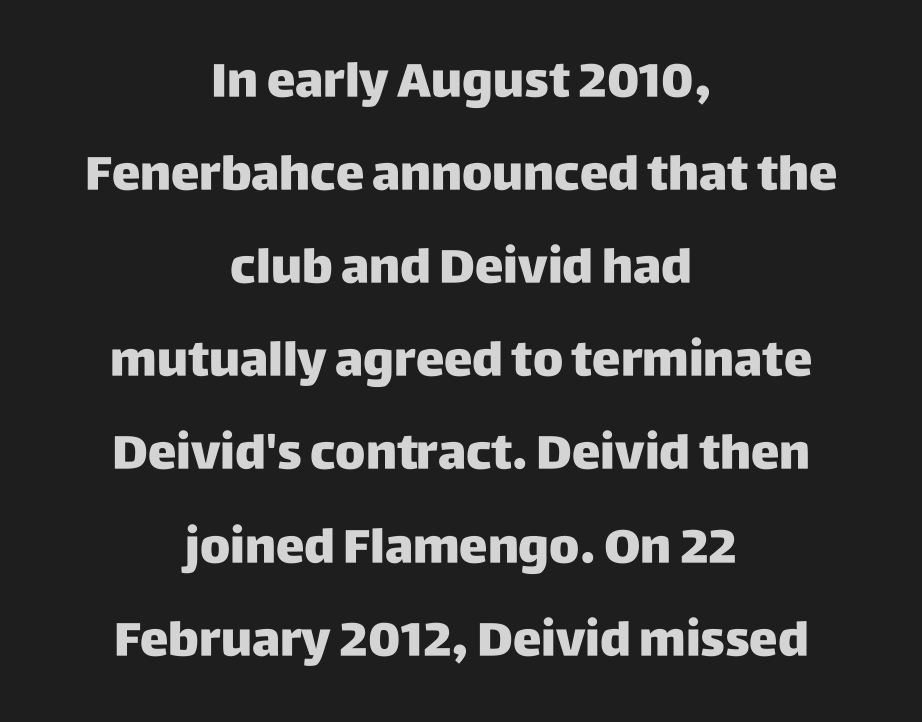
Q: Is the text bold? A: Yes.
Q: Is the text italic (slanted)? A: No, it is upright.
Q: Is the typeface a serif or a sans-serif typeface? A: Sans-serif.
Q: Is the text underlined? A: No.
Q: How is the paragraph aligned? A: Centered.
Q: Is the spacing between letters normal or unusually wide? A: Normal.
Q: Is the spacing between lines tight, normal or loose? A: Loose.
Q: Width (condensed, normal, or wide)? A: Normal.
Q: Stroke contrast? A: Low.
Q: x-height? A: Large.
Q: Monospaced? A: No.
